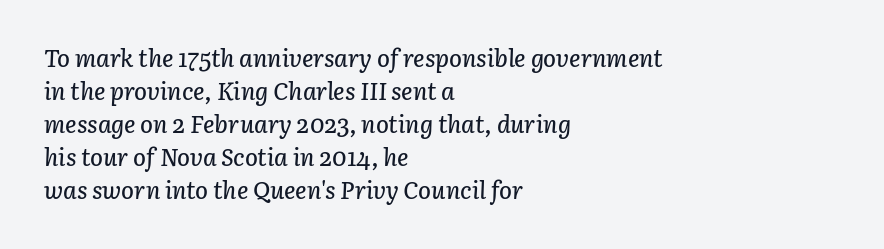
An italicized treatment has been applied to the whole sample. The line texture is even and compact thanks to regular tracking. The rendering uses a moderate line-height, typical for paragraphs. The baseline area is clear. Layout note: lines flush left.
